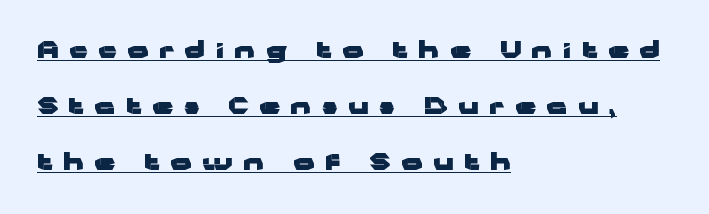
A continuous stroke trails under the words, as in a hyperlink. Words appear elongated and porous because spacing is wide. Compared with a centered layout, this one pins lines to the left instead. Quick note: interline space is abundant.
